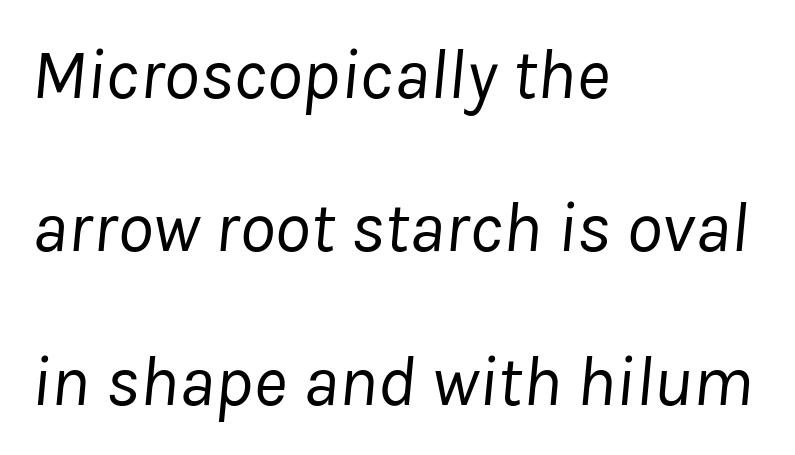
{"italic": "yes", "lean": "right", "slant_degrees": 8, "bold": "no", "weight": "regular", "width": "normal", "stroke_contrast": "low", "x_height": "medium", "monospaced": "no", "underline": "no", "align": "left", "line_spacing": "loose", "line_spacing_ratio": 2.13, "letter_spacing": "normal", "letter_spacing_em": 0.0, "glyph_px": 72}
